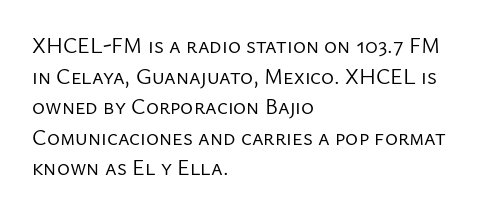
{"italic": "no", "bold": "no", "underline": "no", "align": "left", "line_spacing": "normal", "line_spacing_ratio": 1.39, "letter_spacing": "normal", "letter_spacing_em": 0.0, "glyph_px": 22}
